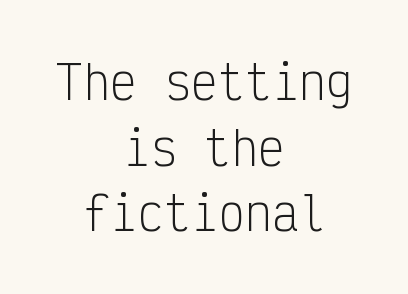
Q: Is the text bold? A: No.
Q: Is the text italic (slanted)? A: No, it is upright.
Q: Is the typeface a serif or a sans-serif typeface? A: Sans-serif.
Q: Is the text underlined? A: No.
Q: How is the paragraph aligned? A: Centered.
Q: Is the spacing between letters normal or unusually wide? A: Normal.
Q: Is the spacing between lines tight, normal or loose? A: Normal.
Q: Width (condensed, normal, or wide)? A: Condensed.
Q: Stroke contrast? A: Low.
Q: x-height? A: Medium.
Q: Monospaced? A: Yes.
